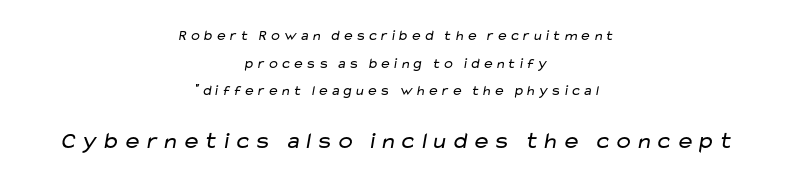
{"bold": "no", "underline": "no", "align": "center", "line_spacing": "loose", "line_spacing_ratio": 1.97, "larger_block": "second", "size_ratio": 1.64, "glyph_px": 23}
